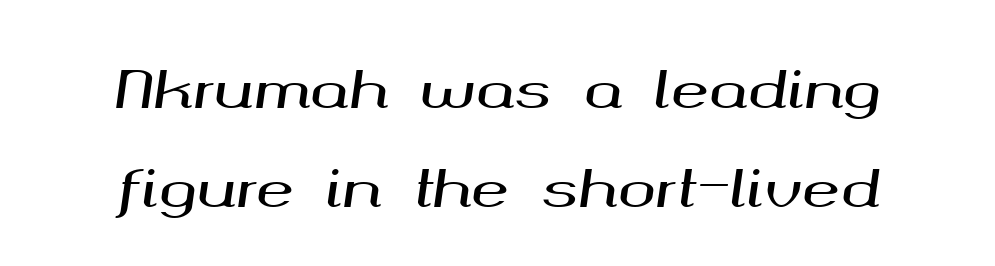
{"italic": "yes", "lean": "right", "slant_degrees": 8, "width": "wide", "stroke_contrast": "medium", "x_height": "medium", "monospaced": "no", "underline": "no", "align": "center", "line_spacing": "loose", "line_spacing_ratio": 1.94, "letter_spacing": "normal", "letter_spacing_em": 0.0, "glyph_px": 51}
